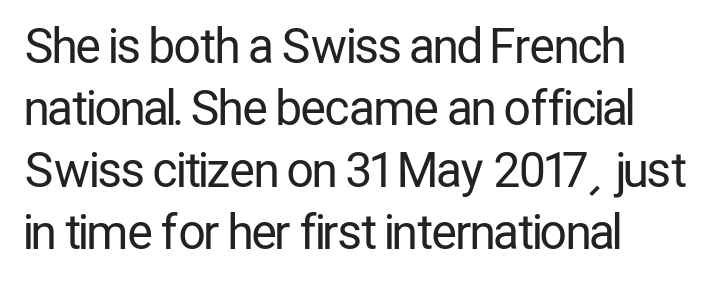
{"serif": "no", "italic": "no", "bold": "no", "weight": "regular", "width": "condensed", "stroke_contrast": "low", "x_height": "medium", "monospaced": "no", "underline": "no", "align": "left", "line_spacing": "normal", "line_spacing_ratio": 1.32, "letter_spacing": "normal", "letter_spacing_em": 0.0, "glyph_px": 47}
